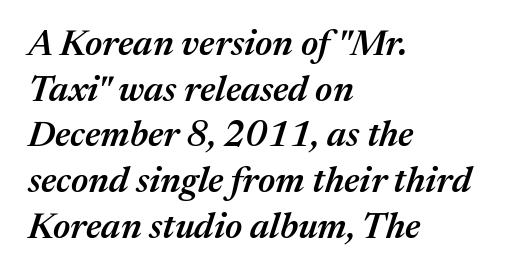
{"italic": "yes", "lean": "right", "slant_degrees": 17, "bold": "semi", "weight": "semibold", "width": "normal", "stroke_contrast": "medium", "x_height": "medium", "monospaced": "no", "underline": "no", "align": "left", "line_spacing": "normal", "line_spacing_ratio": 1.27, "letter_spacing": "normal", "letter_spacing_em": 0.0, "glyph_px": 36}
